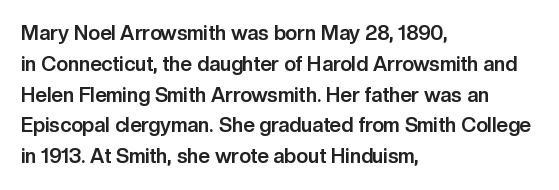
A student would call this left alignment; a typographer would say flush left, rag right. Any mark beneath the type? The region is blank. A dark, heavy texture on the line: the type is bold. The leading is moderate, giving the passage an even texture. The gaps between neighbouring characters are ordinary and unremarkable. The axis of the letterforms is exactly vertical.
